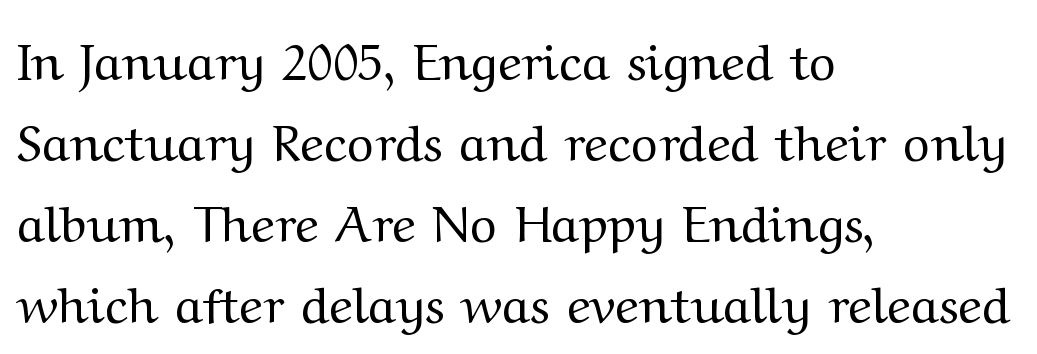
You could not count columns in this text — the font is proportionally spaced. Tall strokes in this sample are plumb rather than angled. Honestly, the row spacing looks completely unremarkable. Summary of weight: not heavy and not bold. A typesetter would label this face a serif.
